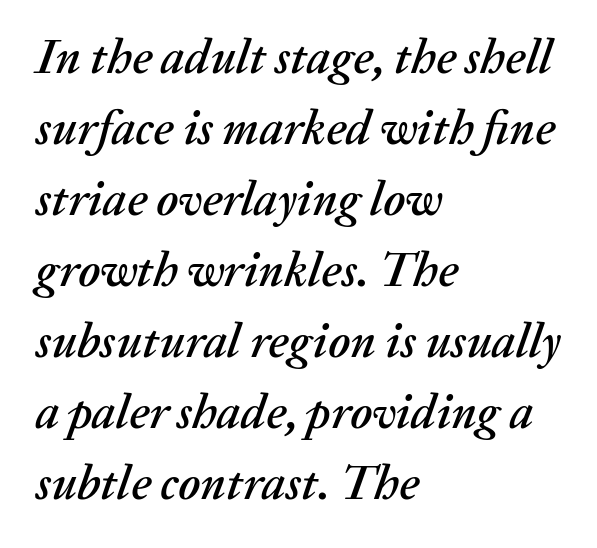
The image shows 48 px text type, italic (leaning right); set left-aligned, normal line spacing (1.48x), normal letter spacing, not underlined; medium stroke contrast and a medium x-height.
